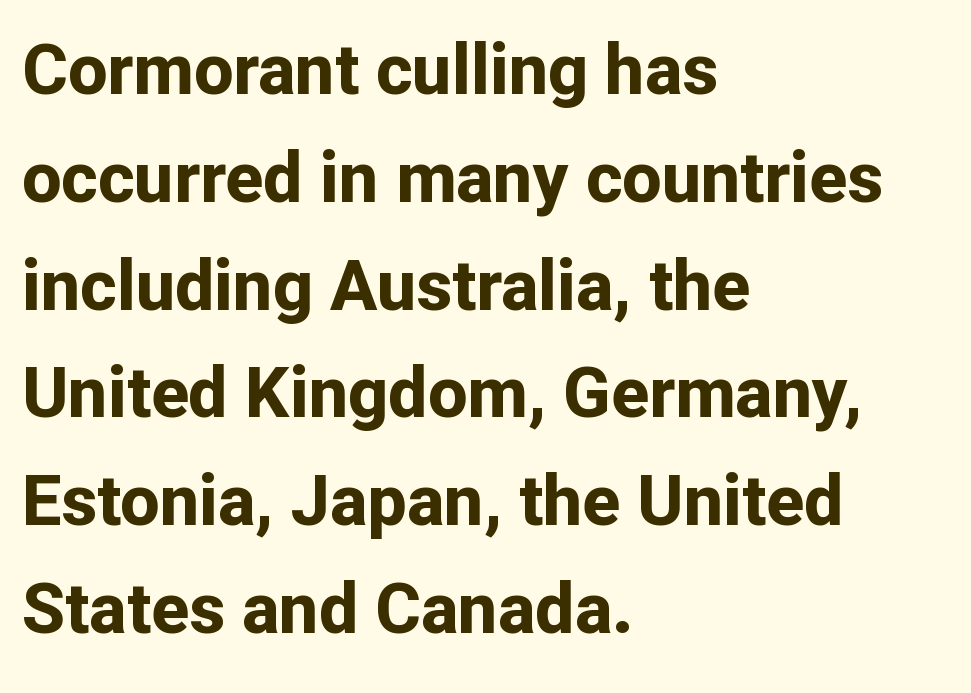
Q: Is the text bold? A: Yes.
Q: Is the text italic (slanted)? A: No, it is upright.
Q: Is the typeface a serif or a sans-serif typeface? A: Sans-serif.
Q: Is the text underlined? A: No.
Q: How is the paragraph aligned? A: Left-aligned.
Q: Is the spacing between letters normal or unusually wide? A: Normal.
Q: Is the spacing between lines tight, normal or loose? A: Normal.
Q: Width (condensed, normal, or wide)? A: Normal.
Q: Stroke contrast? A: Low.
Q: x-height? A: Medium.
Q: Monospaced? A: No.
